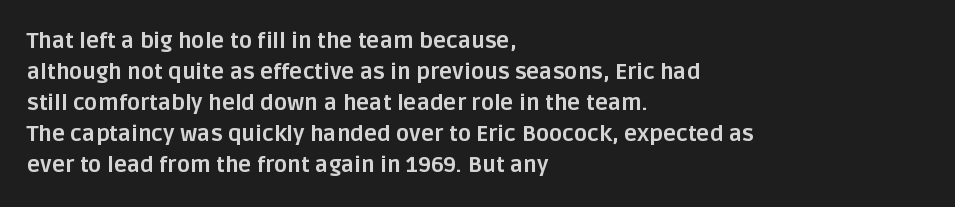
{"italic": "no", "bold": "yes", "underline": "no", "align": "left", "line_spacing": "normal", "line_spacing_ratio": 1.41, "letter_spacing": "normal", "letter_spacing_em": 0.0, "glyph_px": 22}
